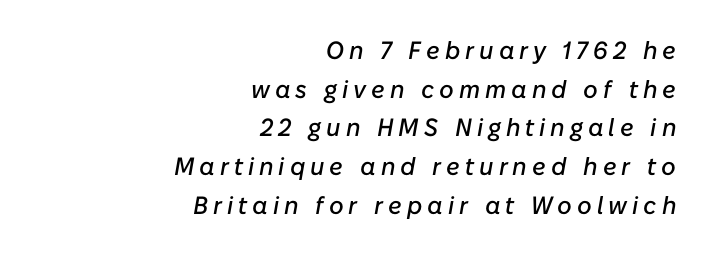
{"italic": "yes", "lean": "right", "slant_degrees": 10, "underline": "no", "align": "right", "line_spacing": "normal", "line_spacing_ratio": 1.55, "letter_spacing": "wide", "letter_spacing_em": 0.2, "glyph_px": 25}
